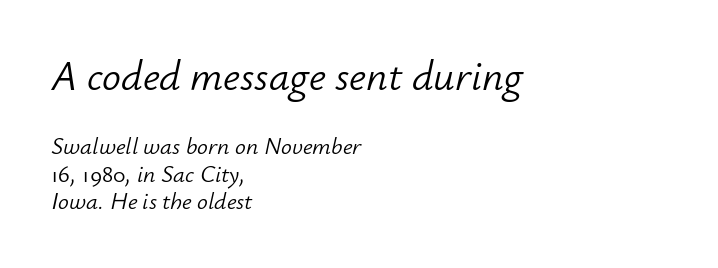
Q: Is the text bold? A: No.
Q: Is the text italic (slanted)? A: Yes, it leans right by about 12 degrees.
Q: Is the text underlined? A: No.
Q: How is the paragraph aligned? A: Left-aligned.
Q: Is the spacing between letters normal or unusually wide? A: Normal.
Q: Is the spacing between lines tight, normal or loose? A: Tight.
Q: Which block of text is set in a larger size, the first (top) or the second (bottom)? A: The first (top) one.
Q: Width (condensed, normal, or wide)? A: Normal.
Q: Stroke contrast? A: Low.
Q: x-height? A: Small.
Q: Monospaced? A: No.
